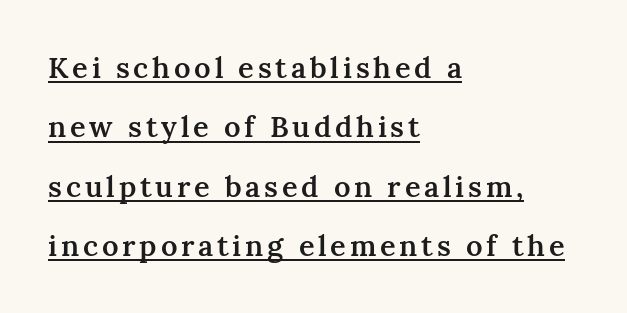
Q: Is the text bold? A: Semi-bold.
Q: Is the text italic (slanted)? A: No, it is upright.
Q: Is the typeface a serif or a sans-serif typeface? A: Serif.
Q: Is the text underlined? A: Yes.
Q: How is the paragraph aligned? A: Left-aligned.
Q: Is the spacing between lines tight, normal or loose? A: Loose.
Q: Width (condensed, normal, or wide)? A: Normal.
Q: Stroke contrast? A: Medium.
Q: x-height? A: Medium.
Q: Monospaced? A: No.
